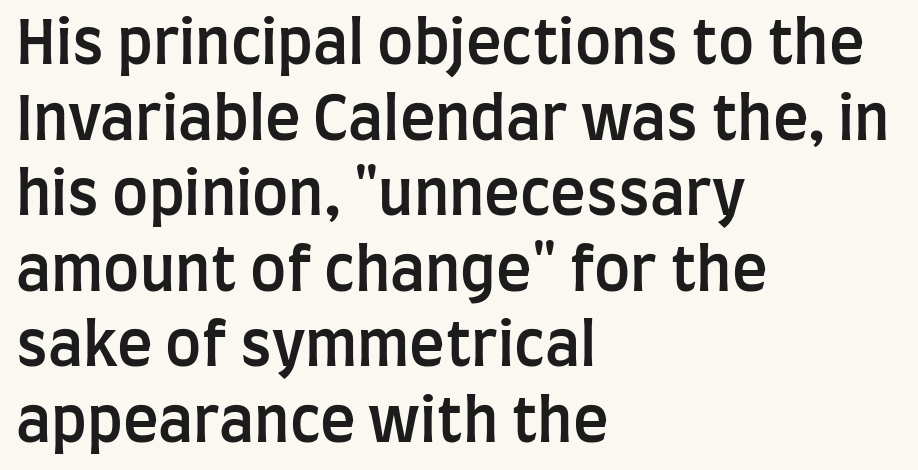
{"serif": "no", "italic": "no", "bold": "semi", "weight": "semibold", "width": "condensed", "stroke_contrast": "low", "x_height": "large", "monospaced": "no", "underline": "no", "align": "left", "line_spacing": "normal", "line_spacing_ratio": 1.26, "letter_spacing": "normal", "letter_spacing_em": 0.0, "glyph_px": 60}
